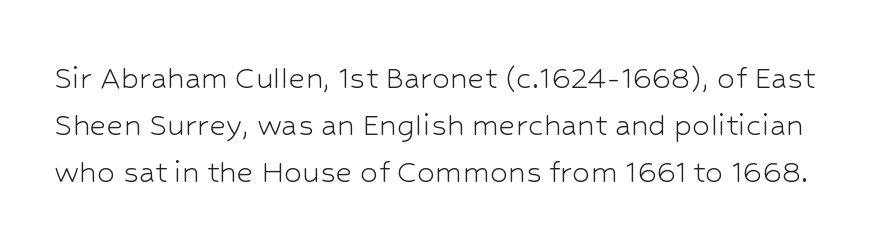
{"serif": "no", "italic": "no", "bold": "no", "weight": "light", "width": "normal", "stroke_contrast": "low", "x_height": "medium", "monospaced": "no", "underline": "no", "line_spacing": "normal", "line_spacing_ratio": 1.3, "letter_spacing": "normal", "letter_spacing_em": 0.0, "glyph_px": 36}
